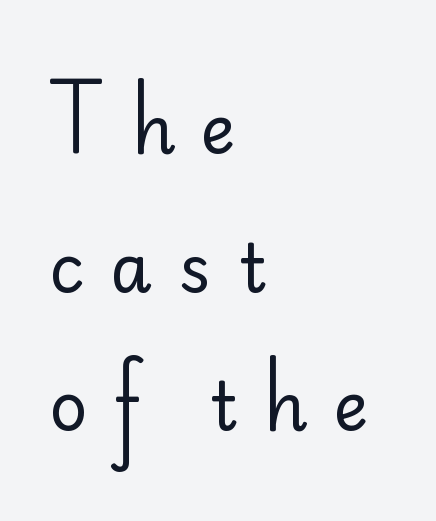
The specimen reads as upright at a glance. This block would shrink considerably if given ordinary leading; it's expanded now. The passage shown is not bold in any degree. In CSS terms this would be text-align: left. Tracking here is generous; glyphs stand well apart from one another. The designer went with a sans here, leaving each stem footless.
